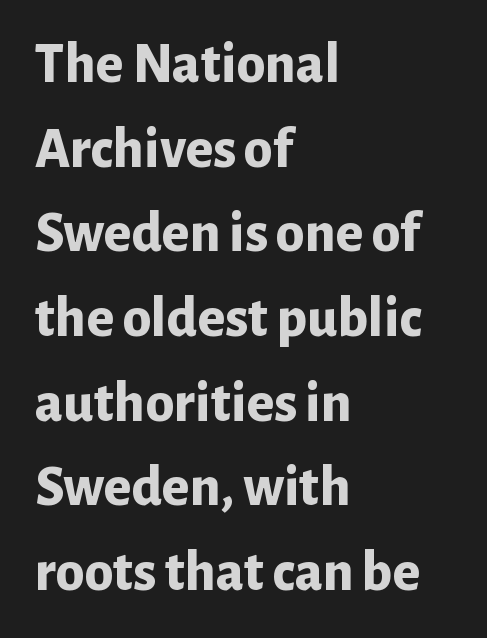
The image shows 58 px bold sans-serif type, upright; set left-aligned, normal line spacing (1.46x), normal letter spacing, not underlined; low stroke contrast and a medium x-height.
